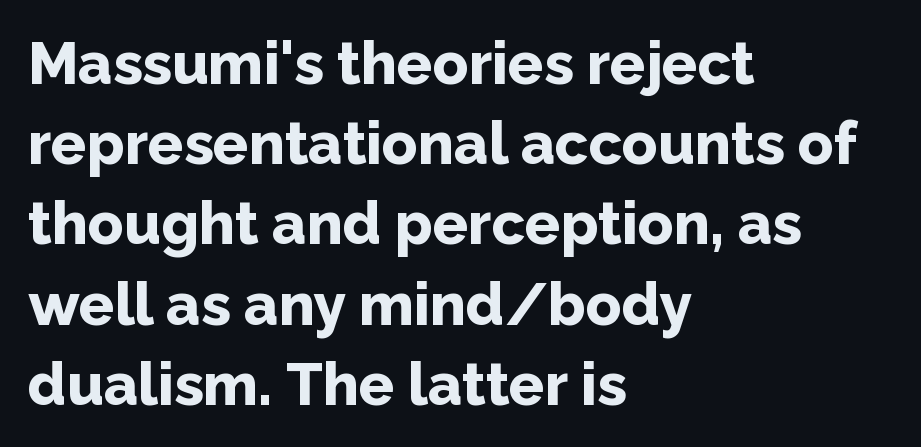
{"serif": "no", "italic": "no", "bold": "yes", "weight": "bold", "width": "normal", "stroke_contrast": "low", "x_height": "medium", "monospaced": "no", "underline": "no", "align": "left", "line_spacing": "normal", "line_spacing_ratio": 1.36, "letter_spacing": "normal", "letter_spacing_em": 0.0, "glyph_px": 59}
